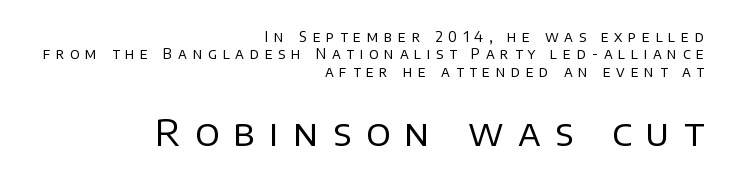
Nothing heavy about these letters — not bold at all. Italic? Not at all — the glyphs are vertical. The composition opens small and finishes big. The typeface chosen for these lines omits serifs. Right-aligned paragraph, ragged on the left. Proportional: the letters do not fall into vertical columns.
